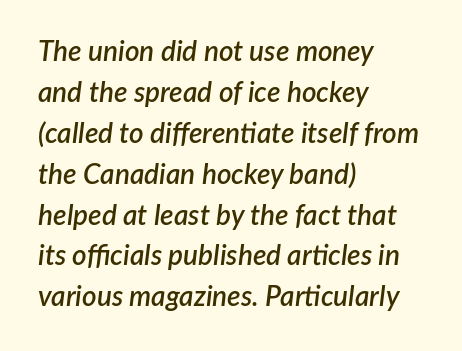
Q: Is the text bold? A: Semi-bold.
Q: Is the text italic (slanted)? A: Yes, it leans right by about 7 degrees.
Q: Is the text underlined? A: No.
Q: How is the paragraph aligned? A: Left-aligned.
Q: Is the spacing between letters normal or unusually wide? A: Normal.
Q: Is the spacing between lines tight, normal or loose? A: Normal.
Q: Width (condensed, normal, or wide)? A: Normal.
Q: Stroke contrast? A: Low.
Q: x-height? A: Medium.
Q: Monospaced? A: No.
